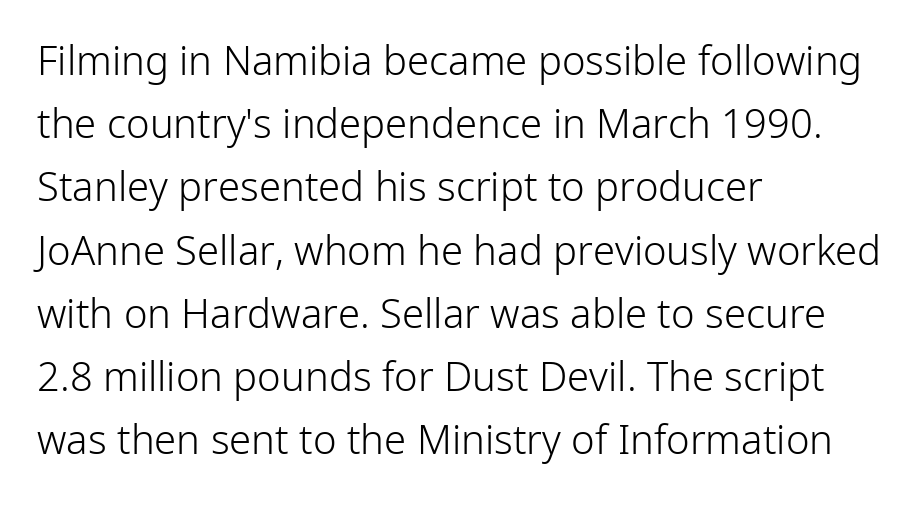
{"serif": "no", "italic": "no", "bold": "no", "weight": "light", "width": "normal", "stroke_contrast": "low", "x_height": "medium", "monospaced": "no", "underline": "no", "align": "left", "line_spacing": "normal", "line_spacing_ratio": 1.58, "letter_spacing": "normal", "letter_spacing_em": 0.0, "glyph_px": 40}
